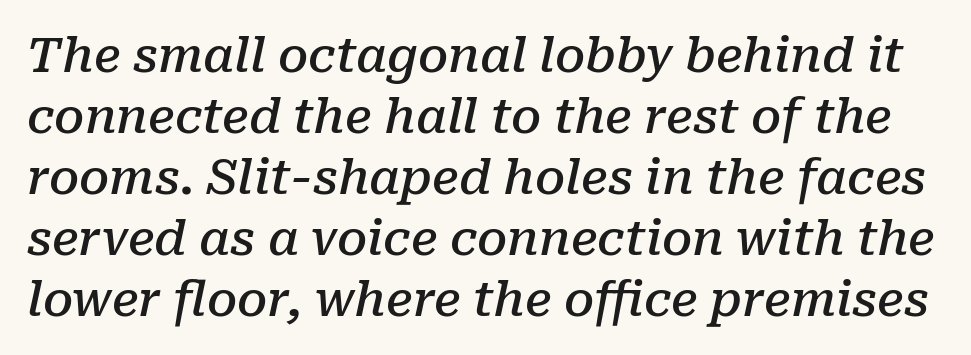
If you drew a line through each stem, it would be angled. Underline: absent. Type style note: has serifs. A typesetter would call this proportional, since set widths differ per character.
